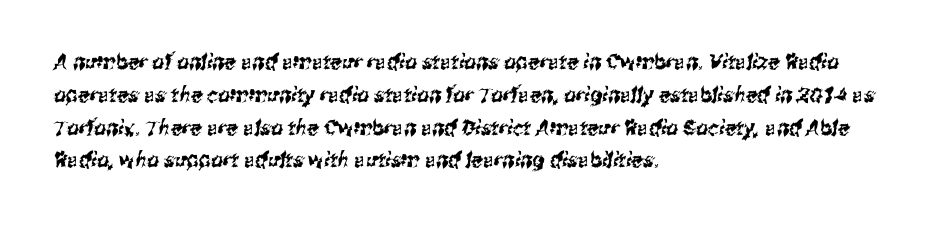
Q: Is the text underlined? A: No.
Q: How is the paragraph aligned? A: Left-aligned.
Q: Is the spacing between letters normal or unusually wide? A: Normal.
Q: Is the spacing between lines tight, normal or loose? A: Normal.
